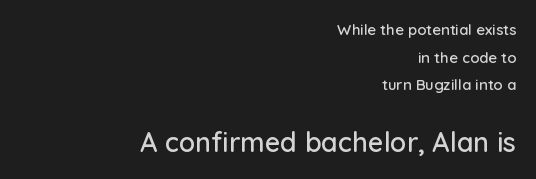
The lower block of text is set noticeably larger than the block above it. Descenders are the only things crossing below the line. Vertical strokes here are truly vertical. Casual observation: everything's shoved over to the right.
